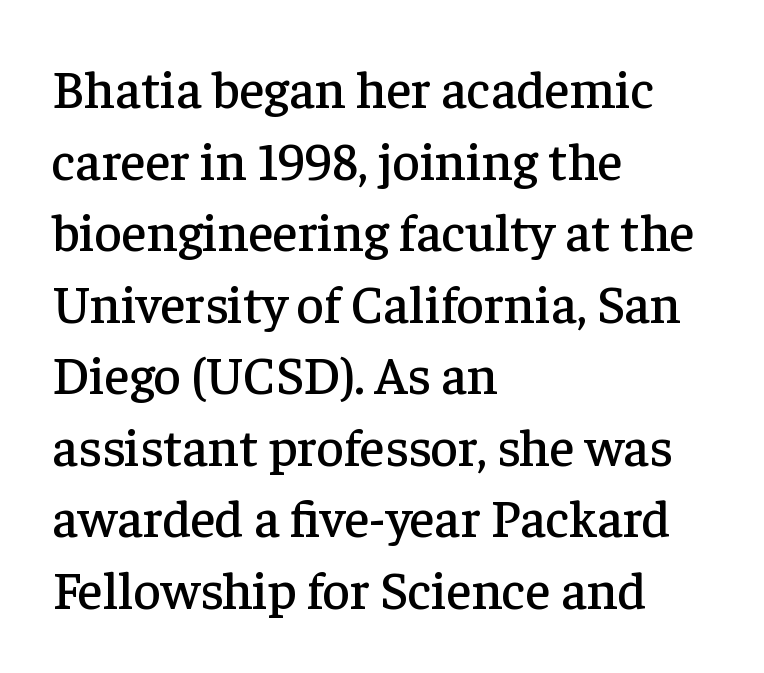
Q: Is the text italic (slanted)? A: No, it is upright.
Q: Is the typeface a serif or a sans-serif typeface? A: Serif.
Q: Is the text underlined? A: No.
Q: How is the paragraph aligned? A: Left-aligned.
Q: Is the spacing between letters normal or unusually wide? A: Normal.
Q: Is the spacing between lines tight, normal or loose? A: Normal.
Q: Width (condensed, normal, or wide)? A: Normal.
Q: Stroke contrast? A: Low.
Q: x-height? A: Medium.
Q: Monospaced? A: No.
